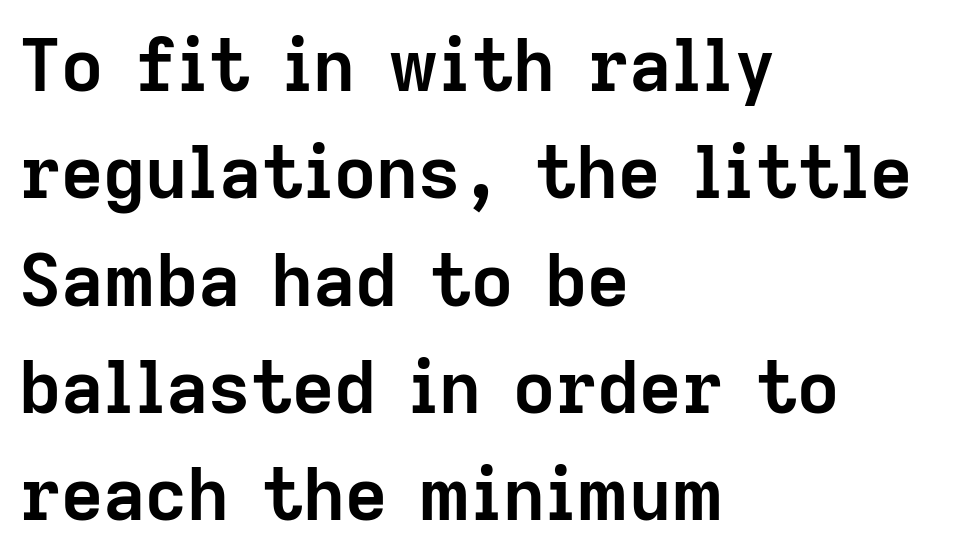
Caption: bold face, heavy strokes. Italic: no, the glyphs are upright roman. The passage shown is typed in a proportional face where columns would drift. No feet cap the strokes, marking this as sans-serif type. Which margin do the lines hug? The left one — the right edge is uneven.
